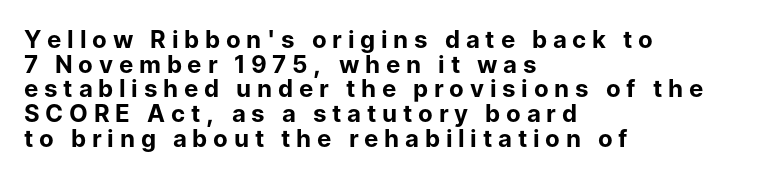
{"italic": "no", "bold": "yes", "underline": "no", "align": "left", "line_spacing": "tight", "line_spacing_ratio": 1.03, "letter_spacing": "wide", "letter_spacing_em": 0.24, "glyph_px": 24}
